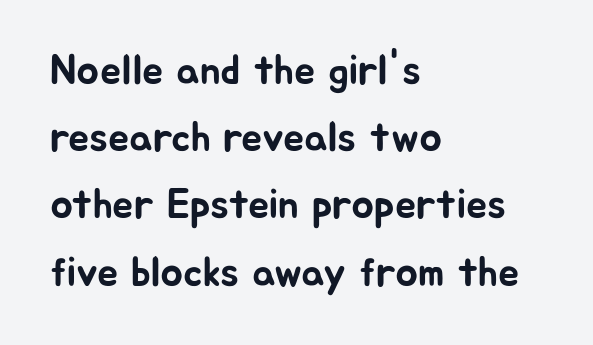
The image shows 42 px sans-serif type, upright; set left-aligned, normal line spacing (1.6x), normal letter spacing, not underlined; low stroke contrast and a medium x-height.
